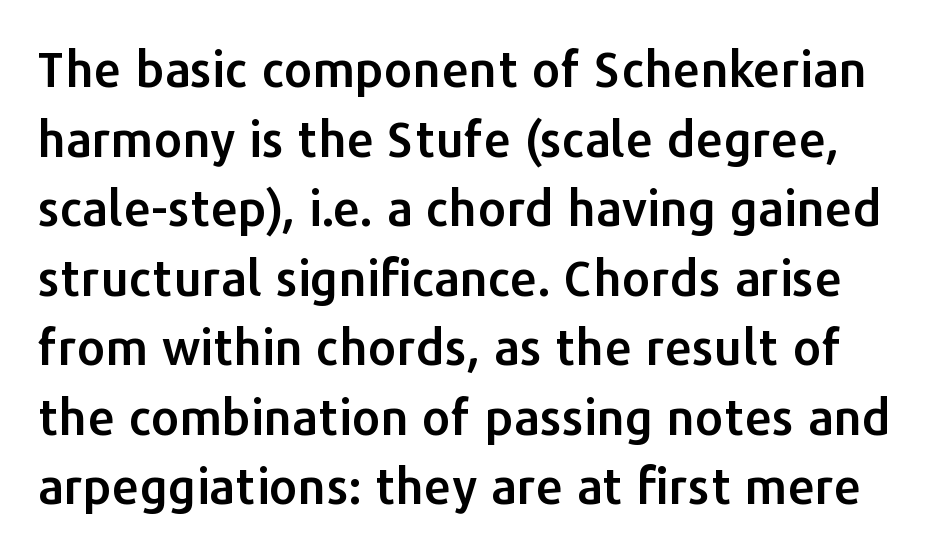
{"serif": "no", "italic": "no", "width": "normal", "stroke_contrast": "low", "x_height": "medium", "monospaced": "no", "underline": "no", "line_spacing": "normal", "line_spacing_ratio": 1.42, "letter_spacing": "normal", "letter_spacing_em": 0.0, "glyph_px": 49}
